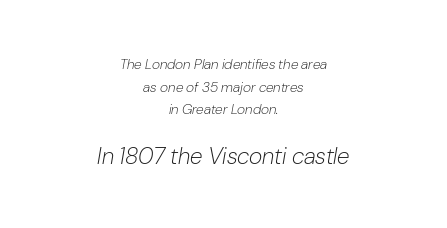
The image shows 23 px text type, italic (leaning right); set centered, normal line spacing (1.62x), normal letter spacing, not underlined; the second (bottom) block is 1.64x larger.
